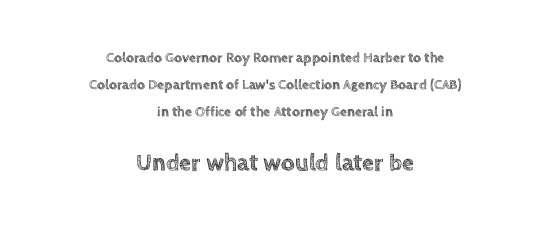
Visually, the bottom section dominates because its glyphs are scaled up. Default kerning and tracking; the words read as compact shapes. Each line is balanced around a shared central axis. The words here are not underlined.
